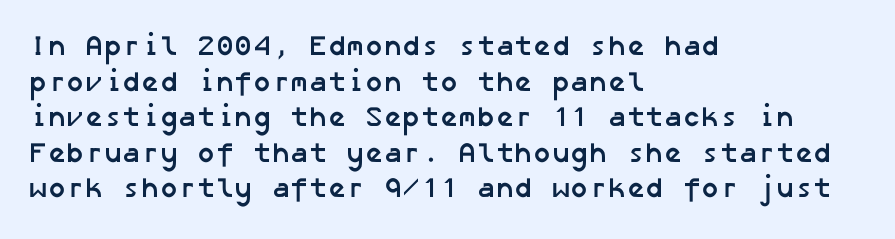
Q: Is the text bold? A: Yes.
Q: Is the typeface a serif or a sans-serif typeface? A: Sans-serif.
Q: Is the text underlined? A: No.
Q: How is the paragraph aligned? A: Left-aligned.
Q: Is the spacing between letters normal or unusually wide? A: Normal.
Q: Is the spacing between lines tight, normal or loose? A: Normal.
Q: Width (condensed, normal, or wide)? A: Normal.
Q: Stroke contrast? A: Low.
Q: x-height? A: Medium.
